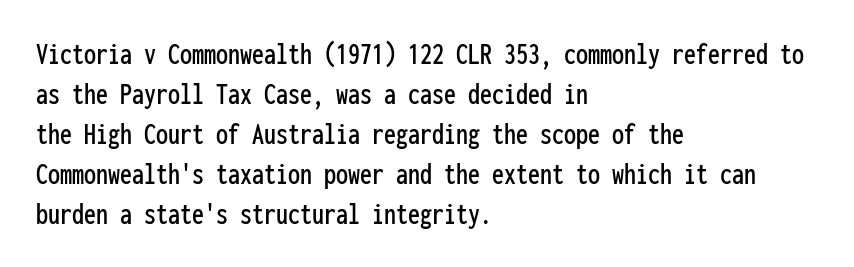
Vertically, the passage feels balanced, rows spaced as you'd expect. The space beneath each line is pristine and unruled. Note: no serifs on the glyphs. Default kerning and tracking; the words read as compact shapes. Note the uniform advance width — an 'i' takes as much space as an 'm'. These lines are set flush left with a ragged right edge.
